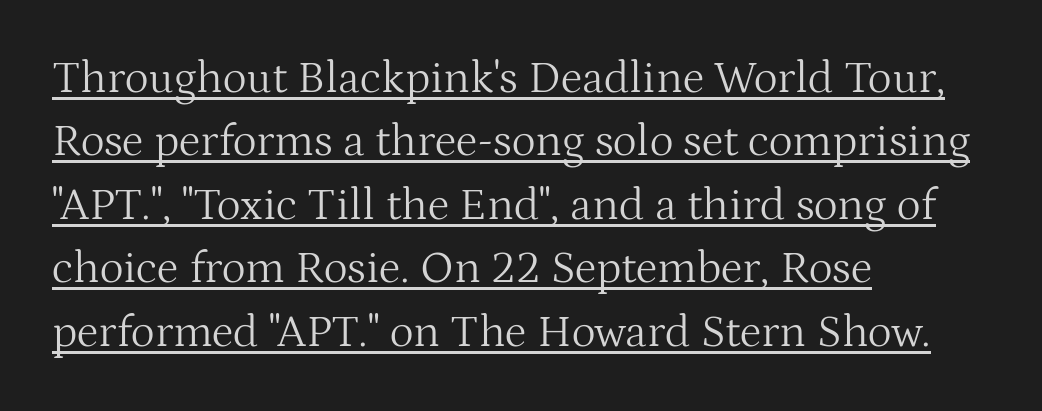
{"serif": "yes", "italic": "no", "bold": "no", "weight": "light", "width": "normal", "stroke_contrast": "medium", "x_height": "medium", "monospaced": "no", "underline": "yes", "align": "left", "line_spacing": "normal", "line_spacing_ratio": 1.38, "letter_spacing": "normal", "letter_spacing_em": 0.0, "glyph_px": 46}
